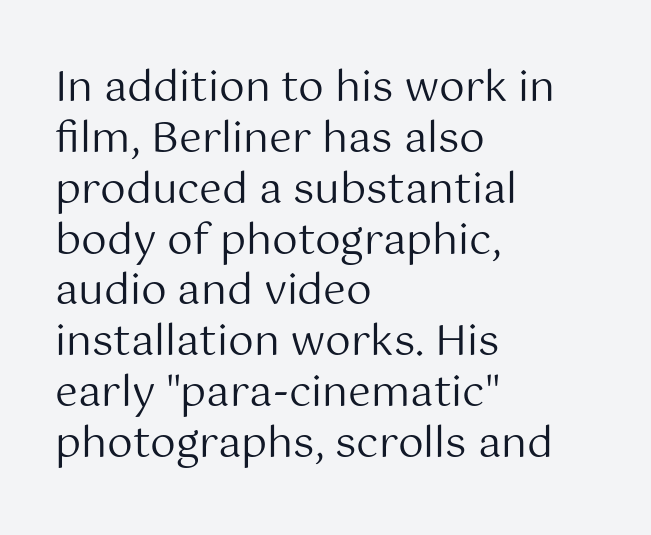
{"serif": "no", "italic": "no", "bold": "no", "weight": "regular", "width": "normal", "stroke_contrast": "medium", "x_height": "medium", "monospaced": "no", "underline": "no", "align": "left", "line_spacing_ratio": 1.24, "letter_spacing": "normal", "letter_spacing_em": 0.0, "glyph_px": 41}
